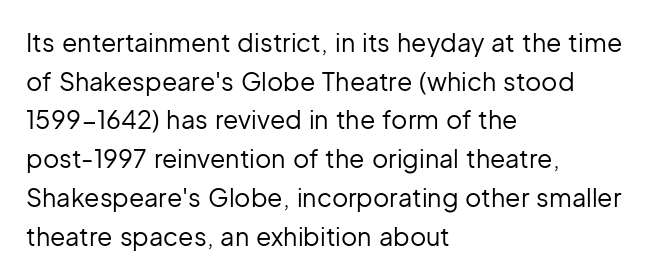
Notice how descenders clear the ascenders below comfortably — that's standard leading. Posture: vertical. Letter spacing: default. This rendering uses left alignment, leaving the right contour irregular.
